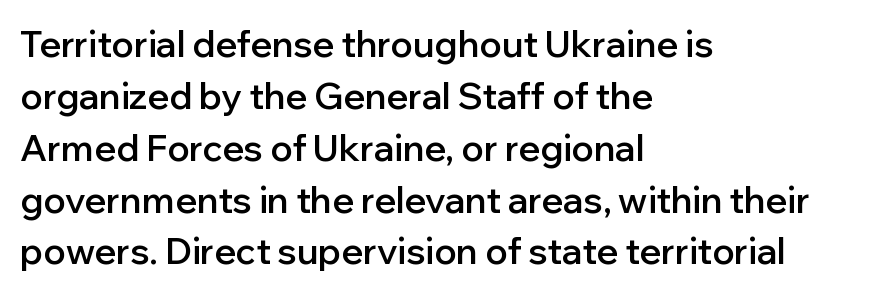
Q: Is the text bold? A: Semi-bold.
Q: Is the text italic (slanted)? A: No, it is upright.
Q: Is the typeface a serif or a sans-serif typeface? A: Sans-serif.
Q: Is the text underlined? A: No.
Q: How is the paragraph aligned? A: Left-aligned.
Q: Is the spacing between letters normal or unusually wide? A: Normal.
Q: Is the spacing between lines tight, normal or loose? A: Normal.
Q: Width (condensed, normal, or wide)? A: Normal.
Q: Stroke contrast? A: Low.
Q: x-height? A: Medium.
Q: Monospaced? A: No.
